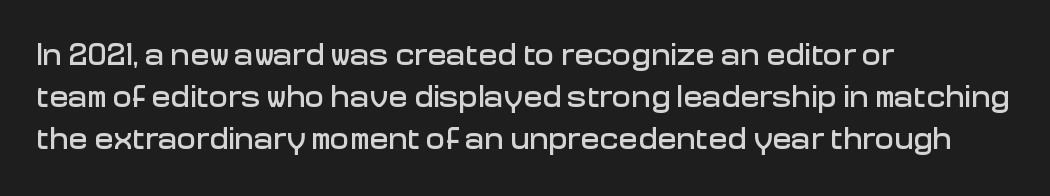
Q: Is the text italic (slanted)? A: No, it is upright.
Q: Is the typeface a serif or a sans-serif typeface? A: Sans-serif.
Q: Is the text underlined? A: No.
Q: How is the paragraph aligned? A: Left-aligned.
Q: Is the spacing between letters normal or unusually wide? A: Normal.
Q: Is the spacing between lines tight, normal or loose? A: Normal.
Q: Width (condensed, normal, or wide)? A: Normal.
Q: Stroke contrast? A: Low.
Q: x-height? A: Medium.
Q: Monospaced? A: No.
